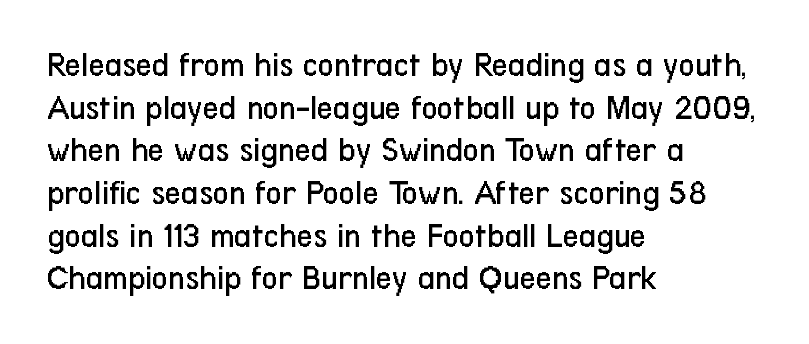
The image shows 35 px regular-weight, condensed sans-serif type, upright; set left-aligned, line spacing 1.22x, normal letter spacing, not underlined; low stroke contrast and a medium x-height.
